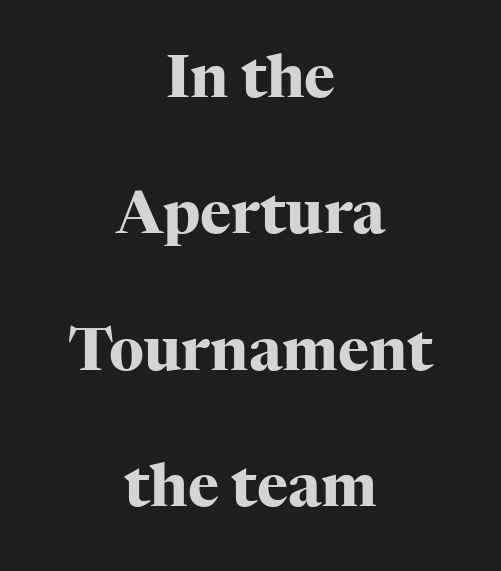
Q: Is the text bold? A: Yes.
Q: Is the text italic (slanted)? A: No, it is upright.
Q: Is the typeface a serif or a sans-serif typeface? A: Serif.
Q: Is the text underlined? A: No.
Q: How is the paragraph aligned? A: Centered.
Q: Is the spacing between letters normal or unusually wide? A: Normal.
Q: Is the spacing between lines tight, normal or loose? A: Loose.
Q: Width (condensed, normal, or wide)? A: Normal.
Q: Stroke contrast? A: High.
Q: x-height? A: Medium.
Q: Monospaced? A: No.
